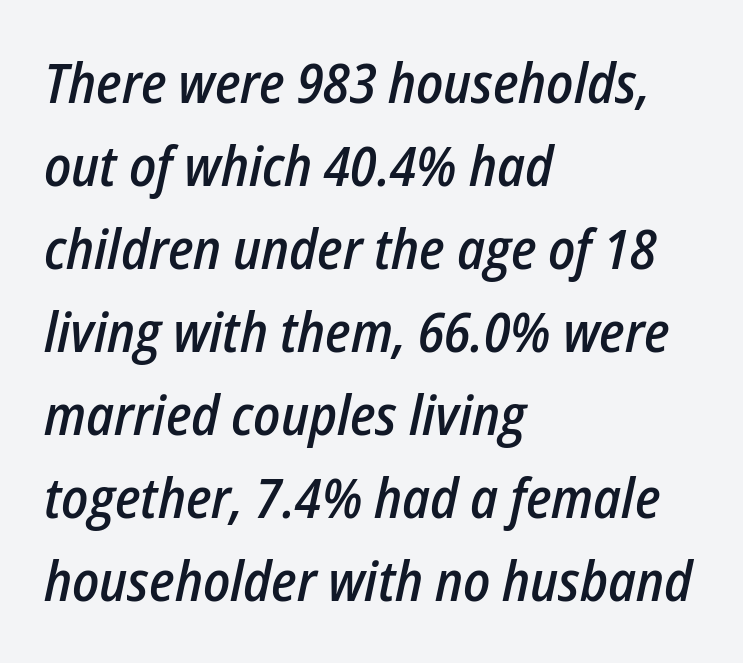
{"italic": "yes", "lean": "right", "slant_degrees": 12, "bold": "semi", "weight": "semibold", "width": "condensed", "stroke_contrast": "low", "x_height": "medium", "monospaced": "no", "underline": "no", "align": "left", "line_spacing": "normal", "line_spacing_ratio": 1.51, "letter_spacing": "normal", "letter_spacing_em": 0.0, "glyph_px": 55}
